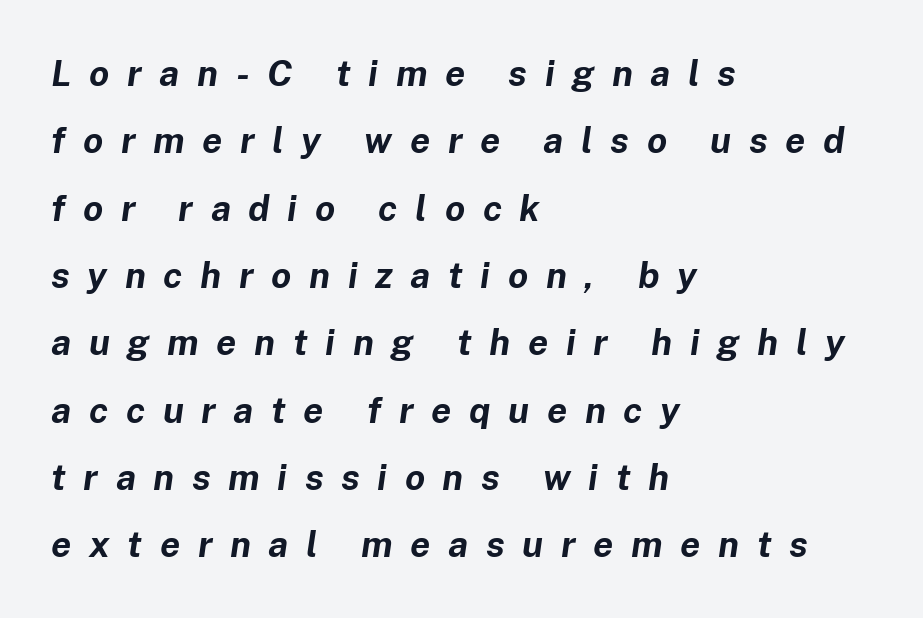
The image shows 36 px bold type, italic (leaning right); set left-aligned, line spacing 1.87x, unusually wide letter spacing (+0.49 em), not underlined; low stroke contrast and a medium x-height.
